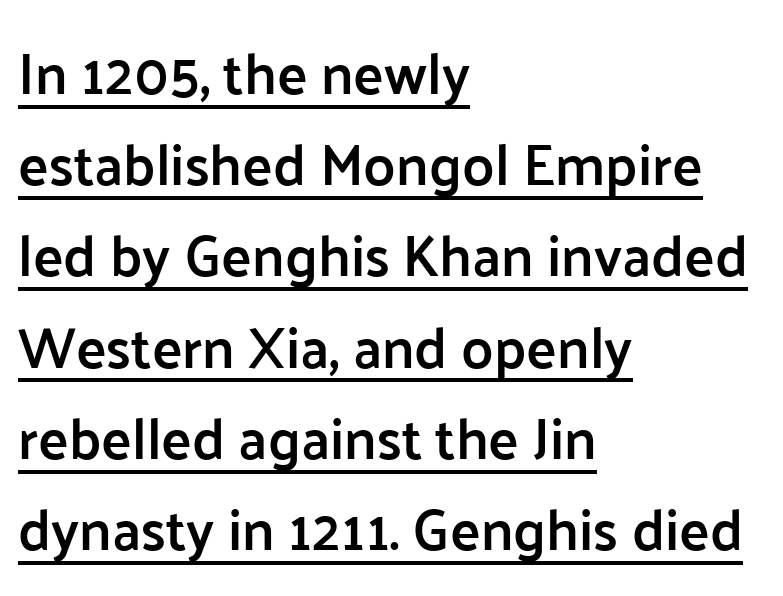
Q: Is the text bold? A: Semi-bold.
Q: Is the text italic (slanted)? A: No, it is upright.
Q: Is the typeface a serif or a sans-serif typeface? A: Sans-serif.
Q: Is the text underlined? A: Yes.
Q: How is the paragraph aligned? A: Left-aligned.
Q: Is the spacing between letters normal or unusually wide? A: Normal.
Q: Is the spacing between lines tight, normal or loose? A: Normal.
Q: Width (condensed, normal, or wide)? A: Normal.
Q: Stroke contrast? A: Low.
Q: x-height? A: Medium.
Q: Monospaced? A: No.
